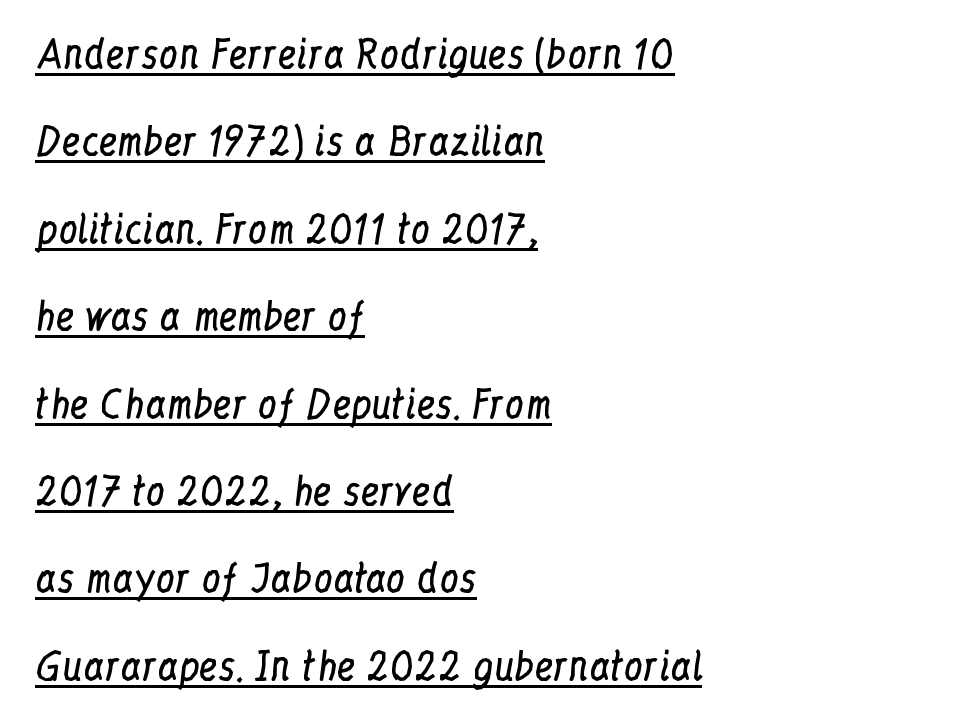
You can see a thin bar hugging the bottom of the glyphs. The line-height multiplier appears high, well above default. Tracking value appears to be zero — textbook default spacing. Letterform terminals end in serifs throughout the passage.
